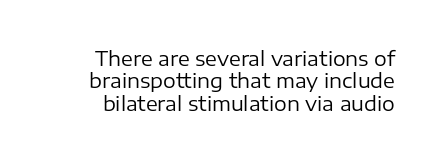
{"italic": "no", "bold": "no", "underline": "no", "line_spacing": "tight", "line_spacing_ratio": 1.12, "letter_spacing": "normal", "letter_spacing_em": 0.0, "glyph_px": 20}
